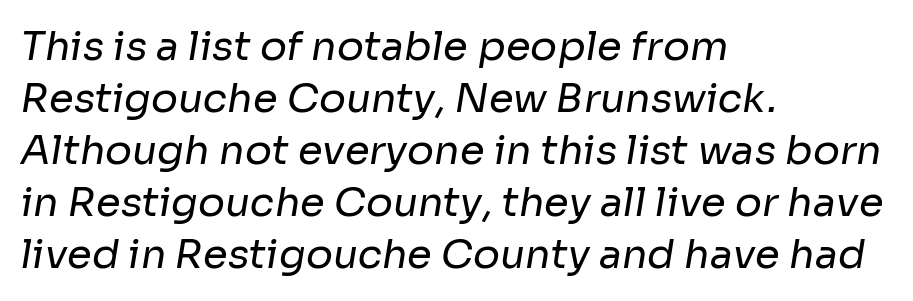
Bare-footed words on every line. Nope, no serifs anywhere on these letters. The typeface has the unassuming heft of standard copy or less. Nobody touched the tracking dial on this one. Each new line begins a customary step beneath the previous one. A classic flush-left, rag-right setting is used for this passage.
